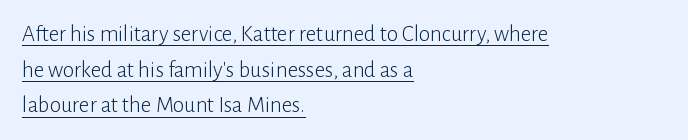
The image shows 23 px text type, upright; set left-aligned, normal line spacing (1.55x), normal letter spacing, underlined.
